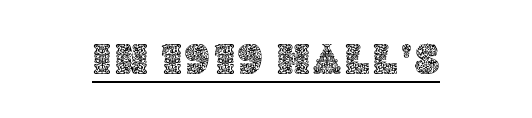
The image shows 44 px text type, upright; set underlined; a large x-height.
